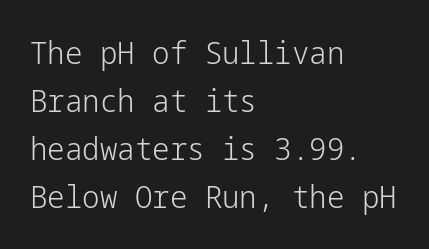
Stroke mass is kept to a normal reading level or below. Has an underline been added? It has not. Vertical strokes here are truly vertical. Every row of glyphs begins at an identical x-position on the left.
